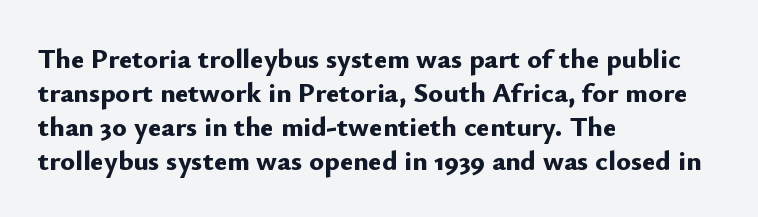
To sum up the face: it is a sans, with no serifs. Honestly, the letter spacing is just normal — you wouldn't notice it. Bare-footed words on every line. Typesetter's note: full bold, strokes at maximum text heaviness.
